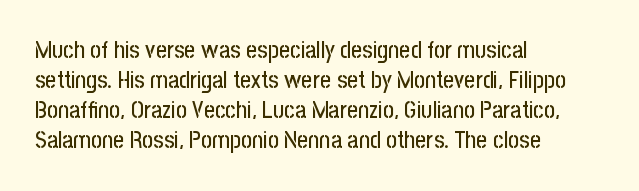
The lines in this sample share a left origin and differ only in where they stop. Tracking here is standard; glyphs follow each other at the usual distance. How would I describe the line gaps? Plain and ordinary. You can tell it's not italic because the verticals are truly vertical.
